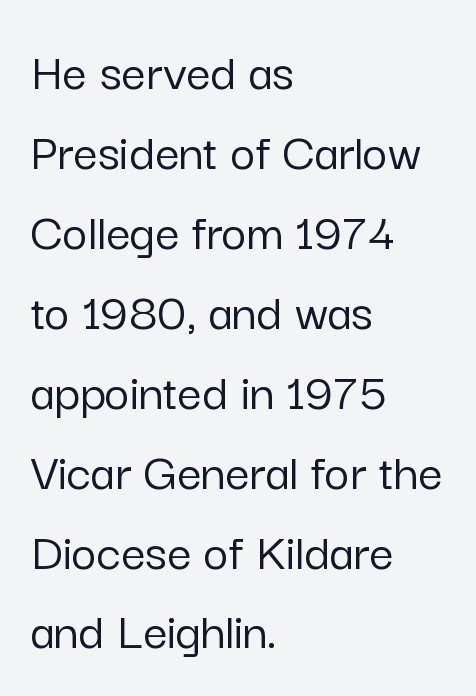
Q: Is the text italic (slanted)? A: No, it is upright.
Q: Is the typeface a serif or a sans-serif typeface? A: Sans-serif.
Q: Is the text underlined? A: No.
Q: How is the paragraph aligned? A: Left-aligned.
Q: Is the spacing between letters normal or unusually wide? A: Normal.
Q: Is the spacing between lines tight, normal or loose? A: Normal.
Q: Width (condensed, normal, or wide)? A: Normal.
Q: Stroke contrast? A: Low.
Q: x-height? A: Medium.
Q: Monospaced? A: No.
